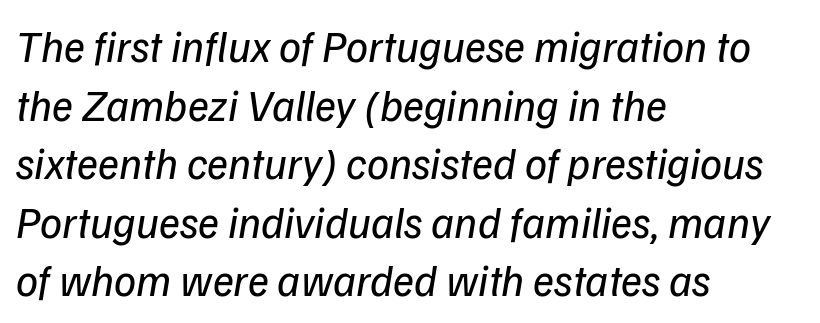
The image shows 44 px regular-weight sans-serif type; set left-aligned, normal line spacing (1.33x), normal letter spacing, not underlined; low stroke contrast and a medium x-height.
